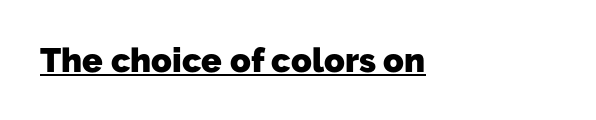
Q: Is the text bold? A: Yes.
Q: Is the typeface a serif or a sans-serif typeface? A: Sans-serif.
Q: Is the text underlined? A: Yes.
Q: How is the paragraph aligned? A: Left-aligned.
Q: Is the spacing between letters normal or unusually wide? A: Normal.
Q: Width (condensed, normal, or wide)? A: Normal.
Q: Stroke contrast? A: Low.
Q: x-height? A: Medium.
Q: Monospaced? A: No.
